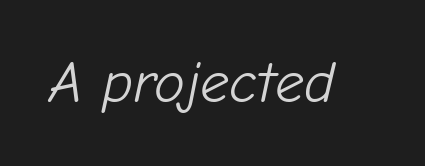
{"italic": "yes", "lean": "right", "slant_degrees": 12, "bold": "no", "weight": "light", "width": "normal", "stroke_contrast": "low", "x_height": "medium", "monospaced": "no", "underline": "no", "letter_spacing": "normal", "letter_spacing_em": 0.0, "glyph_px": 58}
